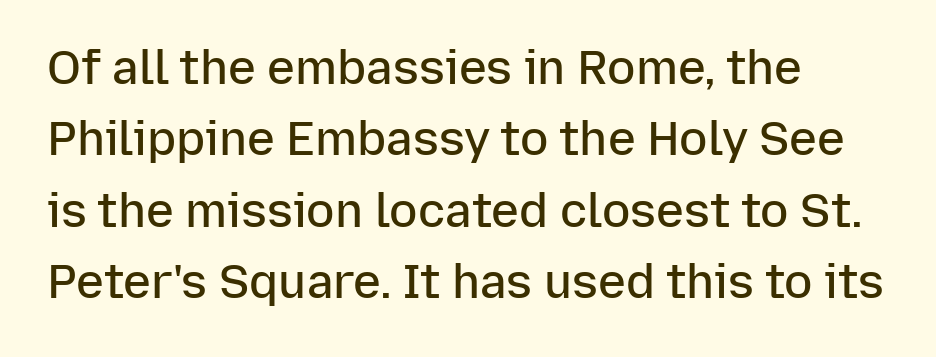
{"serif": "no", "italic": "no", "bold": "semi", "weight": "semibold", "width": "normal", "stroke_contrast": "low", "x_height": "medium", "monospaced": "no", "underline": "no", "align": "left", "line_spacing": "normal", "line_spacing_ratio": 1.52, "letter_spacing": "normal", "letter_spacing_em": 0.0, "glyph_px": 47}
